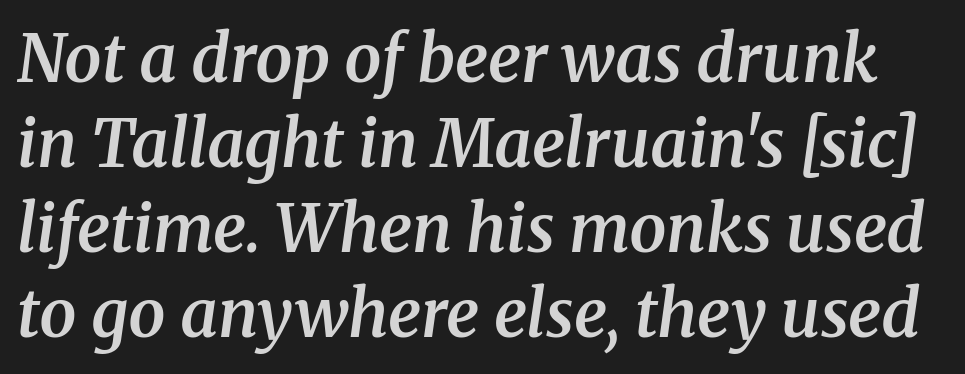
Caption: standard tracking, unaltered. Is this a fixed-width face? No — the glyphs have proportional, varying widths. Letters rest on an invisible, unmarked baseline. The vertical gap from one line to the next is medium. Weight: semibold (demi).
